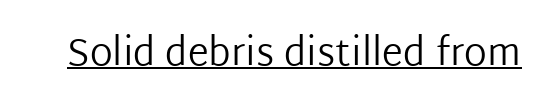
Q: Is the text bold? A: No.
Q: Is the text italic (slanted)? A: No, it is upright.
Q: Is the typeface a serif or a sans-serif typeface? A: Sans-serif.
Q: Is the text underlined? A: Yes.
Q: Is the spacing between letters normal or unusually wide? A: Normal.
Q: Width (condensed, normal, or wide)? A: Normal.
Q: Stroke contrast? A: Low.
Q: x-height? A: Medium.
Q: Monospaced? A: No.
